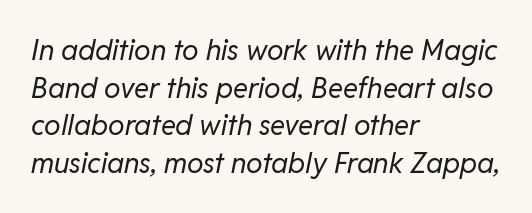
In CSS terms this would be text-align: left. The gap between lines stays unmarked. Weight class: somewhere from thin through regular. If you measured baseline to baseline, you'd find a middling distance. Each letter keeps its own natural width here, so spacing adapts to shape. Slanted lettering throughout.
